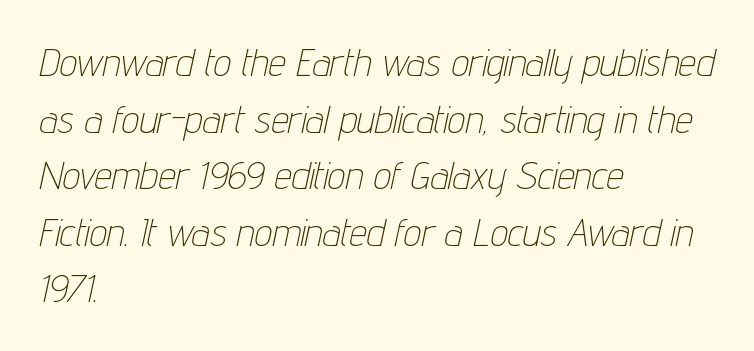
No letter is thick-stroked: the sample isn't bold. A typesetter would call this proportional, since set widths differ per character. Observe the ordinary spacing: letters are neighbours, not strangers. The space directly below the letters is spotless.
